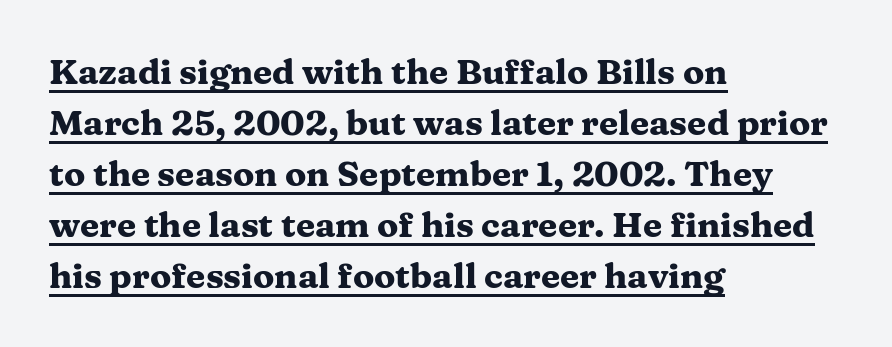
{"serif": "yes", "italic": "no", "bold": "yes", "weight": "heavy", "width": "wide", "stroke_contrast": "medium", "x_height": "medium", "monospaced": "no", "underline": "yes", "align": "left", "line_spacing": "normal", "line_spacing_ratio": 1.46, "letter_spacing": "normal", "letter_spacing_em": 0.0, "glyph_px": 35}
